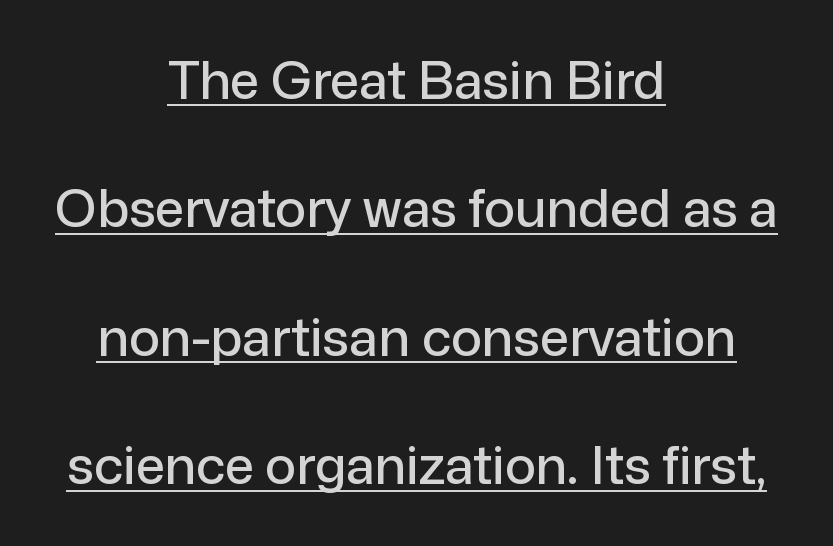
Glyph-to-glyph distance matches everyday printed text. This is sans-serif lettering, the kind often seen on screens and signage. Every row of glyphs is offset so its center matches the block's center. Leading is clearly above the norm, producing a sparse column. The rendering uses the underline text-decoration.
